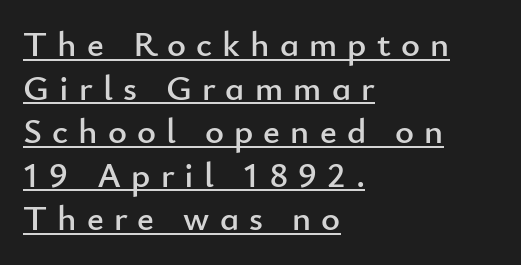
The image shows 36 px sans-serif type, upright; set left-aligned, line spacing 1.21x, unusually wide letter spacing (+0.28 em), underlined; low stroke contrast and a small x-height.
